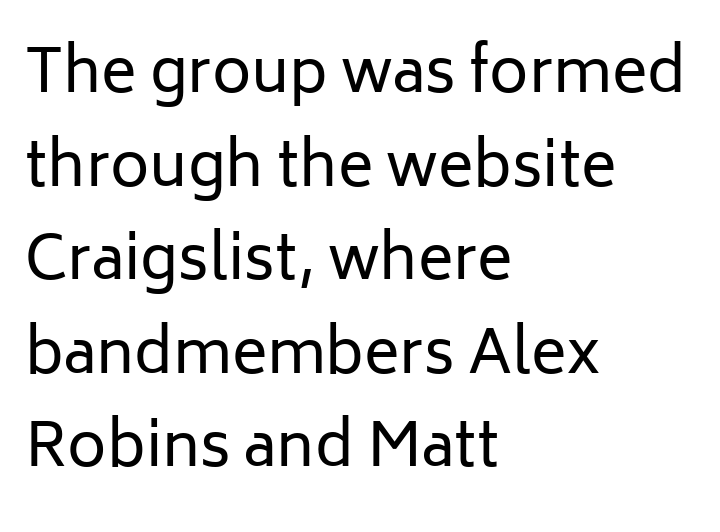
{"serif": "no", "italic": "no", "bold": "no", "weight": "regular", "width": "normal", "stroke_contrast": "low", "x_height": "medium", "monospaced": "no", "underline": "no", "align": "left", "line_spacing": "normal", "line_spacing_ratio": 1.56, "letter_spacing": "normal", "letter_spacing_em": 0.0, "glyph_px": 60}
